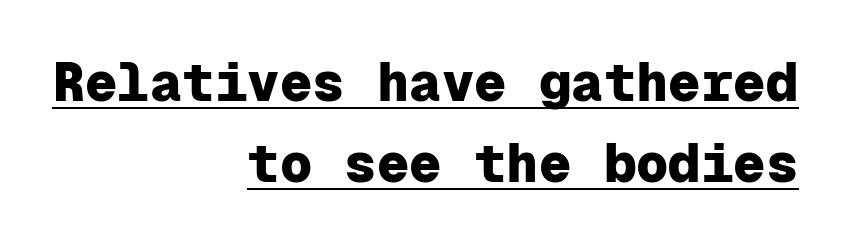
Q: Is the text bold? A: Yes.
Q: Is the text italic (slanted)? A: No, it is upright.
Q: Is the typeface a serif or a sans-serif typeface? A: Sans-serif.
Q: Is the text underlined? A: Yes.
Q: How is the paragraph aligned? A: Right-aligned.
Q: Is the spacing between letters normal or unusually wide? A: Normal.
Q: Is the spacing between lines tight, normal or loose? A: Normal.
Q: Width (condensed, normal, or wide)? A: Normal.
Q: Stroke contrast? A: Low.
Q: x-height? A: Medium.
Q: Monospaced? A: Yes.
